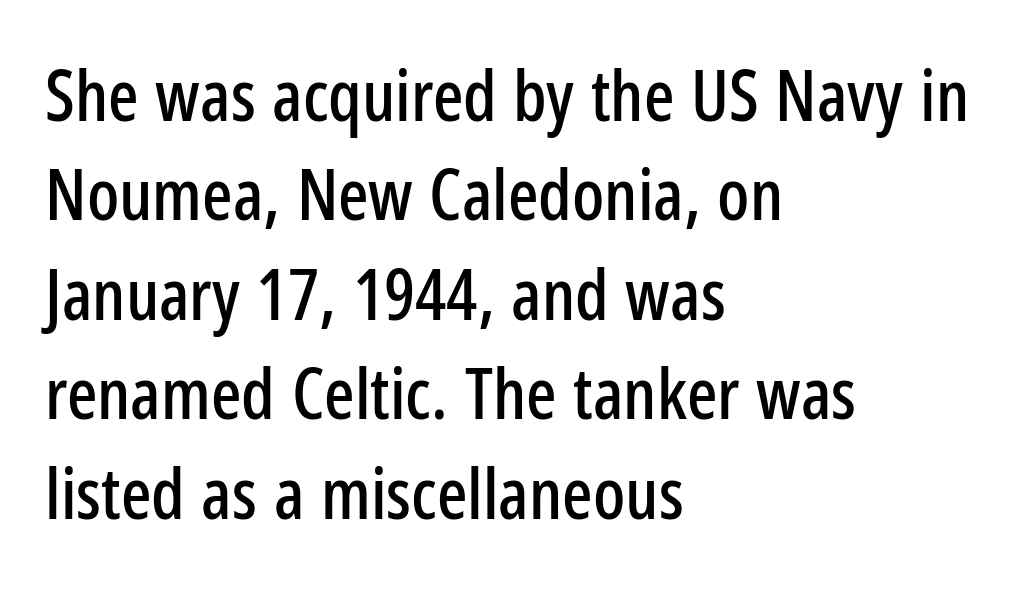
Q: Is the text italic (slanted)? A: No, it is upright.
Q: Is the typeface a serif or a sans-serif typeface? A: Sans-serif.
Q: Is the text underlined? A: No.
Q: How is the paragraph aligned? A: Left-aligned.
Q: Is the spacing between letters normal or unusually wide? A: Normal.
Q: Is the spacing between lines tight, normal or loose? A: Normal.
Q: Width (condensed, normal, or wide)? A: Condensed.
Q: Stroke contrast? A: Low.
Q: x-height? A: Medium.
Q: Monospaced? A: No.
